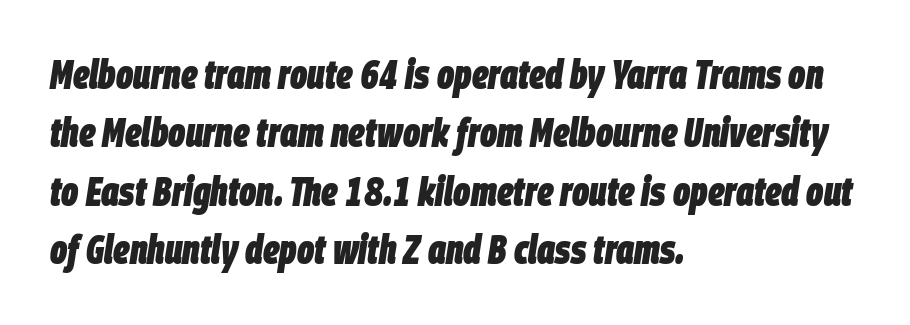
The image shows 40 px heavy, condensed type, italic (leaning right); set left-aligned, normal line spacing (1.46x), normal letter spacing, not underlined; low stroke contrast and a large x-height.
